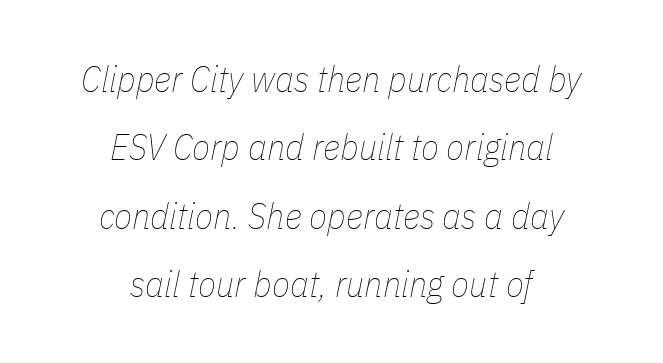
The image shows 37 px thin, condensed type, italic (leaning right); set centered, line spacing 1.85x, normal letter spacing, not underlined; low stroke contrast and a medium x-height.
